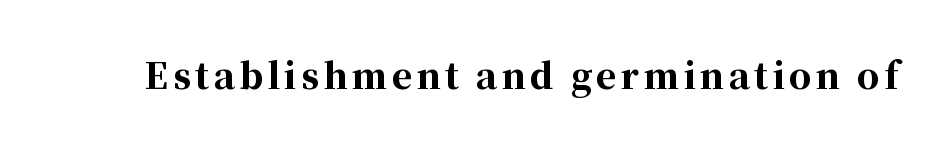
Q: Is the text bold? A: Yes.
Q: Is the text italic (slanted)? A: No, it is upright.
Q: Is the typeface a serif or a sans-serif typeface? A: Serif.
Q: Is the text underlined? A: No.
Q: Width (condensed, normal, or wide)? A: Normal.
Q: Stroke contrast? A: High.
Q: x-height? A: Medium.
Q: Monospaced? A: No.
